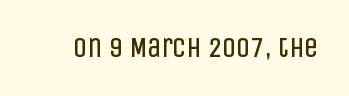
Q: Is the text bold? A: No.
Q: Is the text italic (slanted)? A: No, it is upright.
Q: Is the typeface a serif or a sans-serif typeface? A: Sans-serif.
Q: Is the text underlined? A: No.
Q: Is the spacing between letters normal or unusually wide? A: Normal.
Q: Width (condensed, normal, or wide)? A: Condensed.
Q: Stroke contrast? A: Low.
Q: x-height? A: Large.
Q: Monospaced? A: No.
